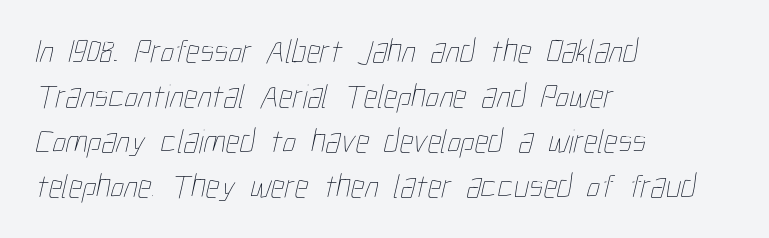
The image shows 34 px thin, condensed type; set left-aligned, normal line spacing (1.32x), normal letter spacing, not underlined; low stroke contrast and a medium x-height.
